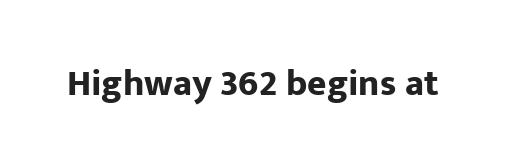
Q: Is the text bold? A: Yes.
Q: Is the text italic (slanted)? A: No, it is upright.
Q: Is the typeface a serif or a sans-serif typeface? A: Sans-serif.
Q: Is the text underlined? A: No.
Q: Is the spacing between letters normal or unusually wide? A: Normal.
Q: Width (condensed, normal, or wide)? A: Normal.
Q: Stroke contrast? A: Low.
Q: x-height? A: Medium.
Q: Monospaced? A: No.
